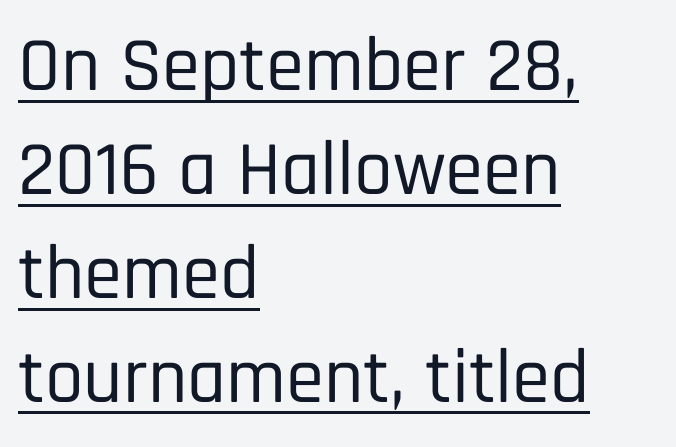
{"serif": "no", "italic": "no", "width": "condensed", "stroke_contrast": "low", "x_height": "large", "monospaced": "no", "underline": "yes", "align": "left", "line_spacing": "normal", "line_spacing_ratio": 1.35, "letter_spacing": "normal", "letter_spacing_em": 0.0, "glyph_px": 77}
